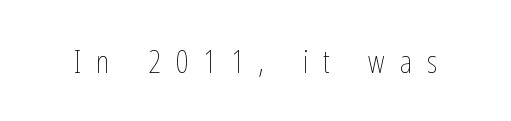
Q: Is the text bold? A: No.
Q: Is the text italic (slanted)? A: No, it is upright.
Q: Is the text underlined? A: No.
Q: Is the spacing between letters normal or unusually wide? A: Unusually wide.
Q: Width (condensed, normal, or wide)? A: Condensed.
Q: Stroke contrast? A: Low.
Q: x-height? A: Medium.
Q: Monospaced? A: No.
